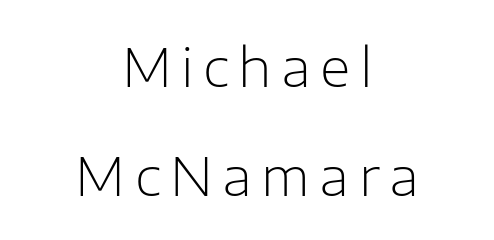
Q: Is the text bold? A: No.
Q: Is the text italic (slanted)? A: No, it is upright.
Q: Is the typeface a serif or a sans-serif typeface? A: Sans-serif.
Q: Is the text underlined? A: No.
Q: How is the paragraph aligned? A: Centered.
Q: Is the spacing between lines tight, normal or loose? A: Loose.
Q: Width (condensed, normal, or wide)? A: Normal.
Q: Stroke contrast? A: Low.
Q: x-height? A: Medium.
Q: Monospaced? A: No.
